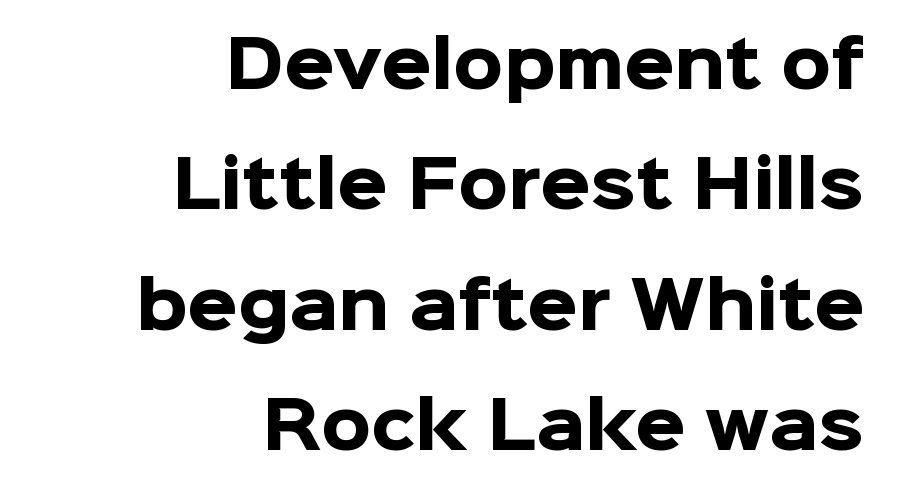
Q: Is the text bold? A: Yes.
Q: Is the text italic (slanted)? A: No, it is upright.
Q: Is the typeface a serif or a sans-serif typeface? A: Sans-serif.
Q: Is the text underlined? A: No.
Q: How is the paragraph aligned? A: Right-aligned.
Q: Is the spacing between letters normal or unusually wide? A: Normal.
Q: Width (condensed, normal, or wide)? A: Normal.
Q: Stroke contrast? A: Low.
Q: x-height? A: Medium.
Q: Monospaced? A: No.
